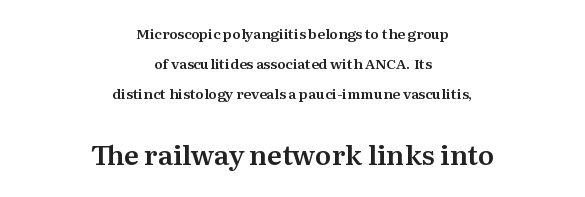
Q: Is the text italic (slanted)? A: No, it is upright.
Q: Is the text underlined? A: No.
Q: How is the paragraph aligned? A: Centered.
Q: Is the spacing between letters normal or unusually wide? A: Normal.
Q: Is the spacing between lines tight, normal or loose? A: Loose.
Q: Which block of text is set in a larger size, the first (top) or the second (bottom)? A: The second (bottom) one.
